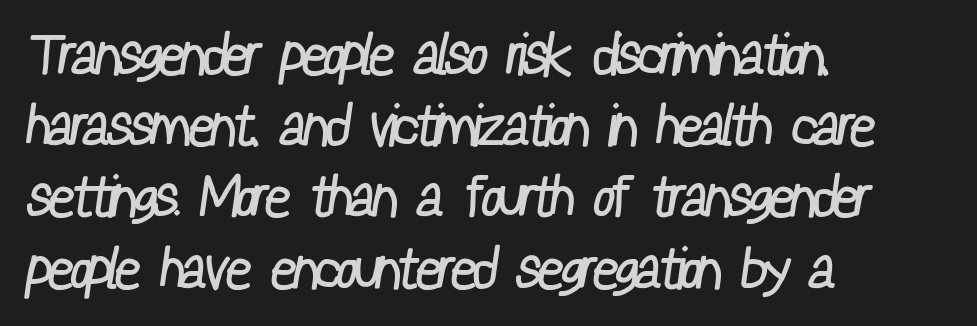
In terms of letterform style, serifs are entirely absent. The passage shown is typed in a proportional face where columns would drift. Nobody drew a line under any word here. Visually the block forms a straight wall on the left and a jagged coastline on the right.
